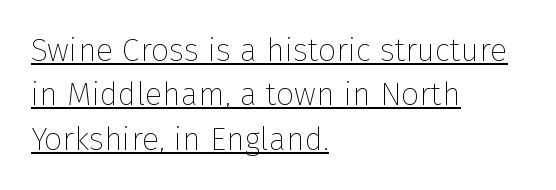
The image shows 32 px thin sans-serif type, upright; set left-aligned, normal line spacing (1.39x), normal letter spacing, underlined; low stroke contrast and a medium x-height.
